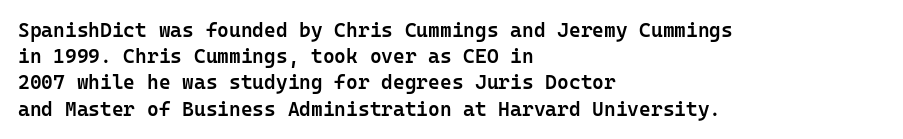
In terms of letterspacing, this is plain default setting. Leftover space on each line is placed entirely after the last word. When letters stand straight like this, we call the style roman or upright. Firm but not heavy-handed strokes: this text is semibold.
